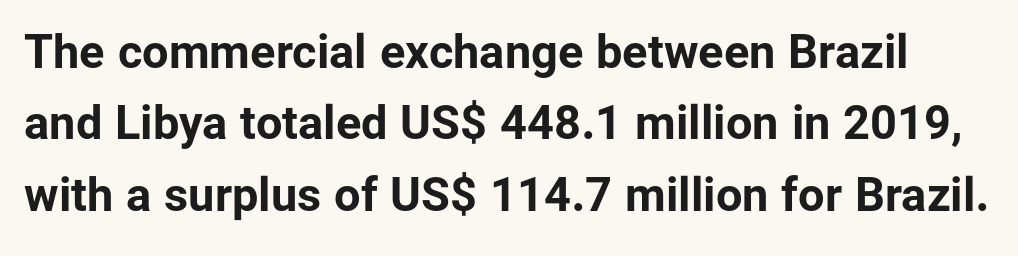
{"serif": "no", "italic": "no", "bold": "yes", "weight": "bold", "width": "normal", "stroke_contrast": "low", "x_height": "medium", "monospaced": "no", "underline": "no", "line_spacing": "normal", "line_spacing_ratio": 1.52, "letter_spacing": "normal", "letter_spacing_em": 0.0, "glyph_px": 47}
